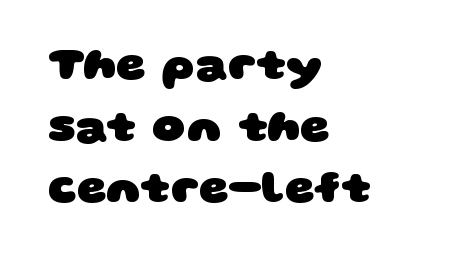
Q: Is the text bold? A: Yes.
Q: Is the typeface a serif or a sans-serif typeface? A: Sans-serif.
Q: Is the text underlined? A: No.
Q: How is the paragraph aligned? A: Left-aligned.
Q: Is the spacing between letters normal or unusually wide? A: Normal.
Q: Is the spacing between lines tight, normal or loose? A: Normal.
Q: Width (condensed, normal, or wide)? A: Wide.
Q: Stroke contrast? A: Low.
Q: x-height? A: Large.
Q: Monospaced? A: No.
